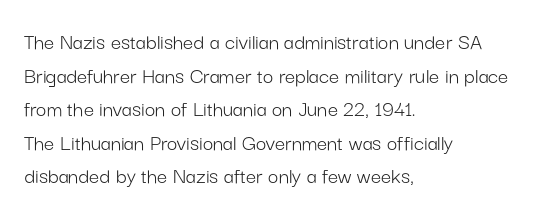
{"italic": "no", "bold": "no", "underline": "no", "align": "left", "line_spacing": "normal", "line_spacing_ratio": 1.46, "letter_spacing": "normal", "letter_spacing_em": 0.0, "glyph_px": 23}
